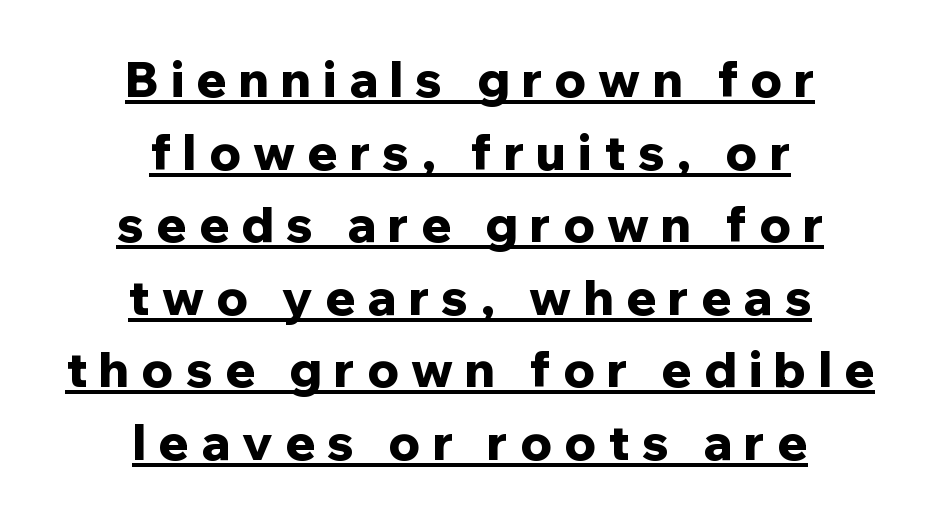
Q: Is the text bold? A: Yes.
Q: Is the text italic (slanted)? A: No, it is upright.
Q: Is the typeface a serif or a sans-serif typeface? A: Sans-serif.
Q: Is the text underlined? A: Yes.
Q: How is the paragraph aligned? A: Centered.
Q: Is the spacing between letters normal or unusually wide? A: Unusually wide.
Q: Is the spacing between lines tight, normal or loose? A: Normal.
Q: Width (condensed, normal, or wide)? A: Normal.
Q: Stroke contrast? A: Low.
Q: x-height? A: Medium.
Q: Monospaced? A: No.
